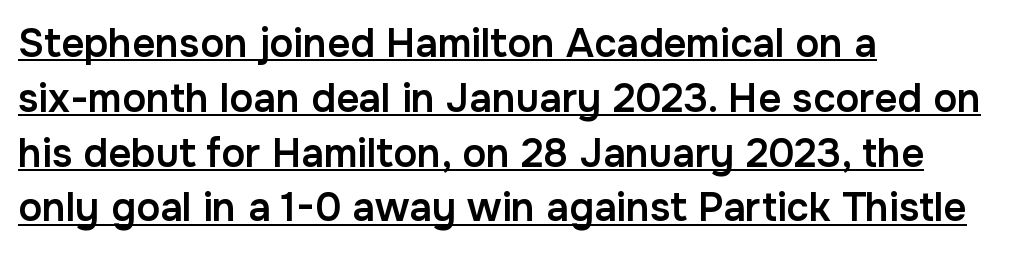
Q: Is the text bold? A: Semi-bold.
Q: Is the text italic (slanted)? A: No, it is upright.
Q: Is the typeface a serif or a sans-serif typeface? A: Sans-serif.
Q: Is the text underlined? A: Yes.
Q: How is the paragraph aligned? A: Left-aligned.
Q: Is the spacing between letters normal or unusually wide? A: Normal.
Q: Is the spacing between lines tight, normal or loose? A: Normal.
Q: Width (condensed, normal, or wide)? A: Normal.
Q: Stroke contrast? A: Low.
Q: x-height? A: Medium.
Q: Monospaced? A: No.
